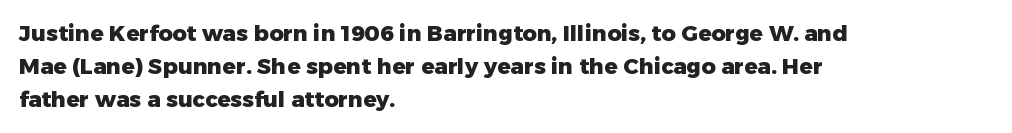
Leading matches the norm, producing a regular column. The area under the type is left untouched. Does extra space separate the letters? No, they use regular spacing. These lines were composed using upright roman letters.
